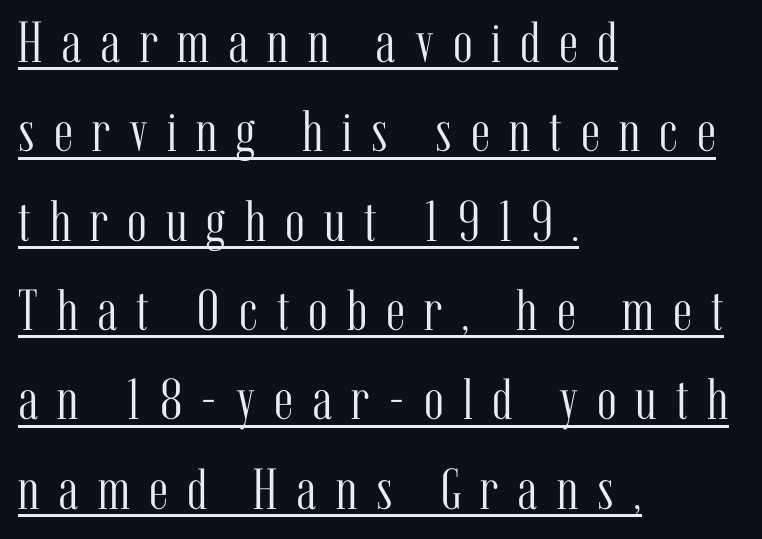
The image shows 58 px light, condensed serif type, upright; set left-aligned, normal line spacing (1.54x), unusually wide letter spacing (+0.33 em), underlined; medium stroke contrast and a medium x-height.
